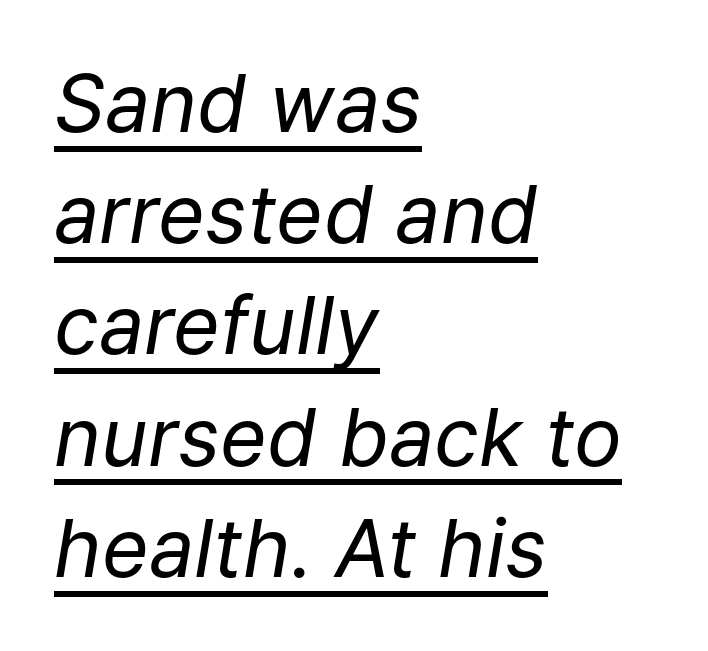
Q: Is the text bold? A: No.
Q: Is the text italic (slanted)? A: Yes, it leans right by about 9 degrees.
Q: Is the text underlined? A: Yes.
Q: How is the paragraph aligned? A: Left-aligned.
Q: Is the spacing between letters normal or unusually wide? A: Normal.
Q: Is the spacing between lines tight, normal or loose? A: Normal.
Q: Width (condensed, normal, or wide)? A: Normal.
Q: Stroke contrast? A: Low.
Q: x-height? A: Medium.
Q: Monospaced? A: No.
